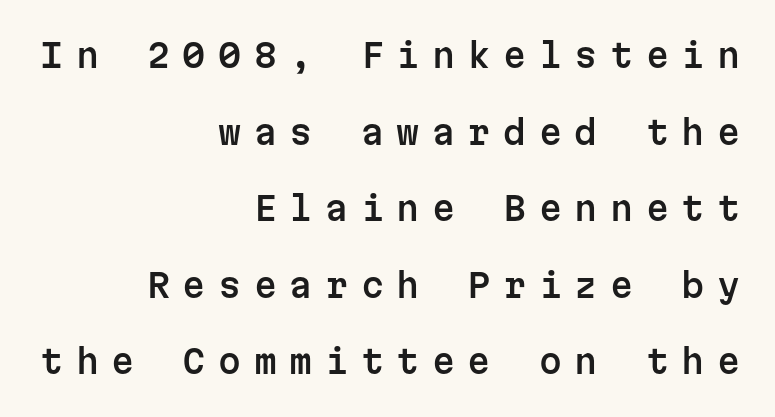
These lines are rendered in a fixed-pitch font. The space directly below the letters is spotless. Summary of vertical rhythm: relaxed, with wide interline spacing. What kind of face is this? One without serifs — a sans.
